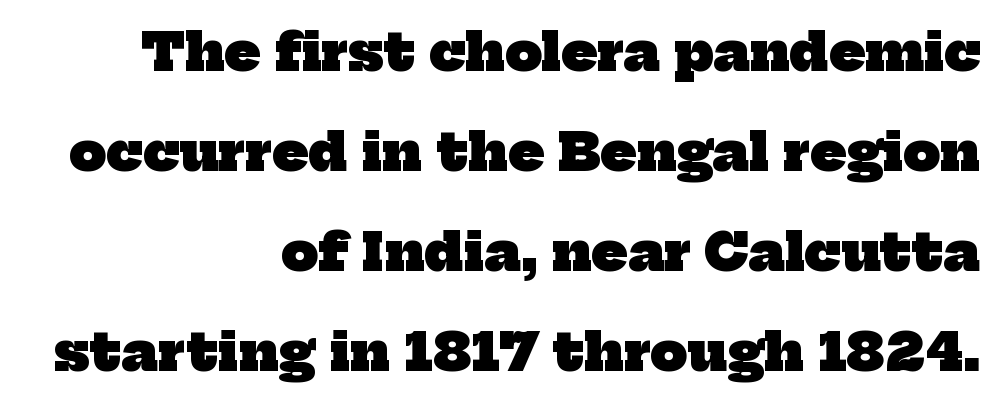
Q: Is the text bold? A: Yes.
Q: Is the typeface a serif or a sans-serif typeface? A: Serif.
Q: Is the text underlined? A: No.
Q: How is the paragraph aligned? A: Right-aligned.
Q: Is the spacing between letters normal or unusually wide? A: Normal.
Q: Is the spacing between lines tight, normal or loose? A: Loose.
Q: Width (condensed, normal, or wide)? A: Normal.
Q: Stroke contrast? A: Low.
Q: x-height? A: Medium.
Q: Monospaced? A: No.
